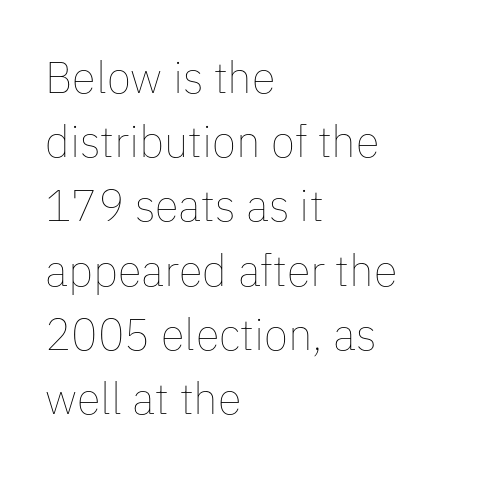
The face used here is proportionally spaced, like ordinary book or web type. If you drew a ruler down the left edge, every line would touch it. Stems and bowls with no extra thickness — not bold. These lines were composed using upright roman letters. The zone under the glyphs is completely vacant. The face used here is rendered with its standard letterfit.
